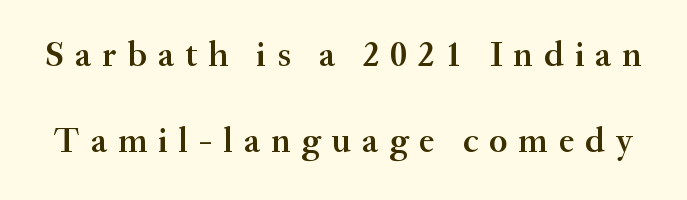
A great deal of white space separates one row of letters from the next. Vertical strokes here are truly vertical. A clean baseline with only descenders dipping below it. Do the characters align in a grid? No, the font is proportional. The typesetting leans somewhat heavy: a semibold.
